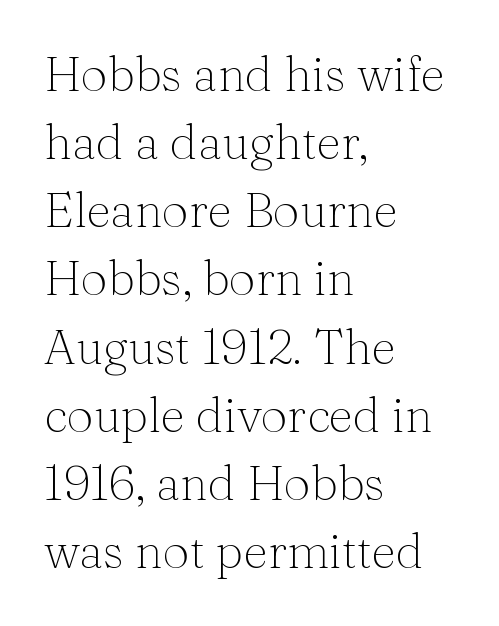
This block has exactly the height ordinary leading produces. Notice how the passage keeps a crisp vertical edge on the left only. Letters rest on an invisible, unmarked baseline. Examine the stroke ends and you'll spot serifs.
